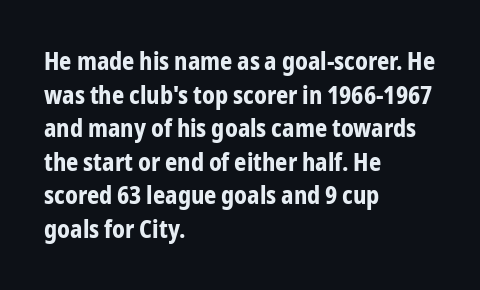
Q: Is the text bold? A: Yes.
Q: Is the text italic (slanted)? A: No, it is upright.
Q: Is the text underlined? A: No.
Q: How is the paragraph aligned? A: Left-aligned.
Q: Is the spacing between letters normal or unusually wide? A: Normal.
Q: Is the spacing between lines tight, normal or loose? A: Normal.
